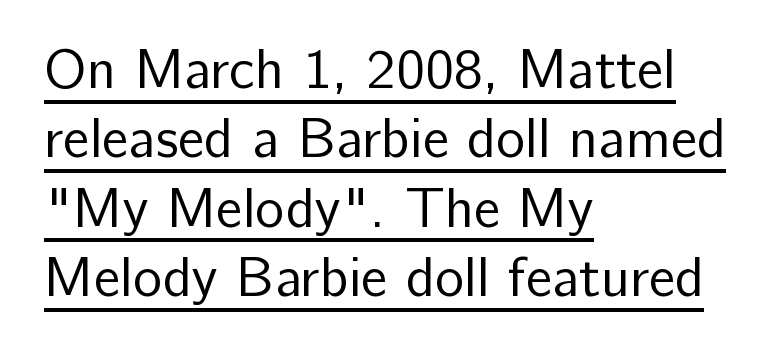
{"serif": "no", "italic": "no", "bold": "no", "weight": "regular", "width": "normal", "stroke_contrast": "low", "x_height": "medium", "monospaced": "no", "underline": "yes", "align": "left", "line_spacing": "normal", "line_spacing_ratio": 1.26, "letter_spacing": "normal", "letter_spacing_em": 0.0, "glyph_px": 55}
